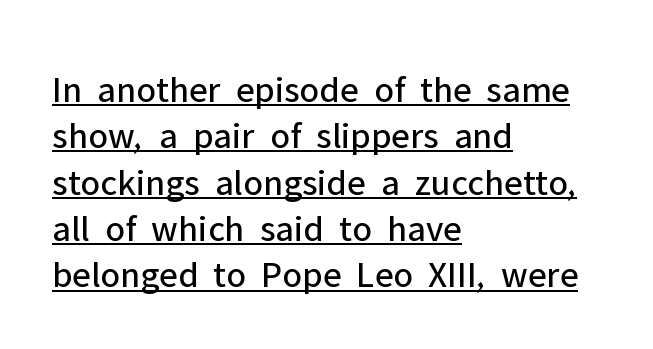
Q: Is the text bold? A: No.
Q: Is the text italic (slanted)? A: No, it is upright.
Q: Is the typeface a serif or a sans-serif typeface? A: Sans-serif.
Q: Is the text underlined? A: Yes.
Q: How is the paragraph aligned? A: Left-aligned.
Q: Is the spacing between letters normal or unusually wide? A: Normal.
Q: Width (condensed, normal, or wide)? A: Normal.
Q: Stroke contrast? A: Low.
Q: x-height? A: Medium.
Q: Monospaced? A: No.
